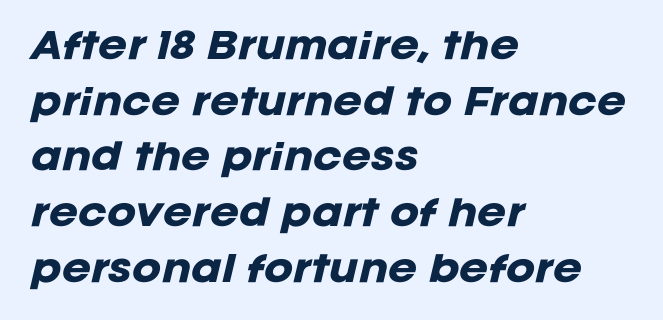
{"italic": "yes", "lean": "right", "slant_degrees": 12, "bold": "yes", "weight": "heavy", "width": "normal", "stroke_contrast": "low", "x_height": "large", "monospaced": "no", "underline": "no", "align": "left", "line_spacing": "normal", "line_spacing_ratio": 1.59, "letter_spacing": "normal", "letter_spacing_em": 0.0, "glyph_px": 35}
